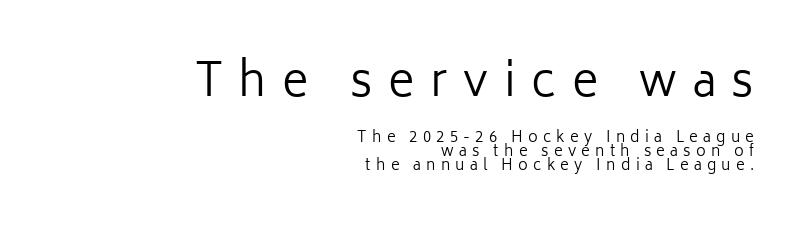
Q: Is the text bold? A: No.
Q: Is the text italic (slanted)? A: No, it is upright.
Q: Is the typeface a serif or a sans-serif typeface? A: Sans-serif.
Q: Is the text underlined? A: No.
Q: How is the paragraph aligned? A: Right-aligned.
Q: Is the spacing between letters normal or unusually wide? A: Unusually wide.
Q: Is the spacing between lines tight, normal or loose? A: Tight.
Q: Which block of text is set in a larger size, the first (top) or the second (bottom)? A: The first (top) one.
Q: Width (condensed, normal, or wide)? A: Normal.
Q: Stroke contrast? A: Low.
Q: x-height? A: Medium.
Q: Monospaced? A: No.
